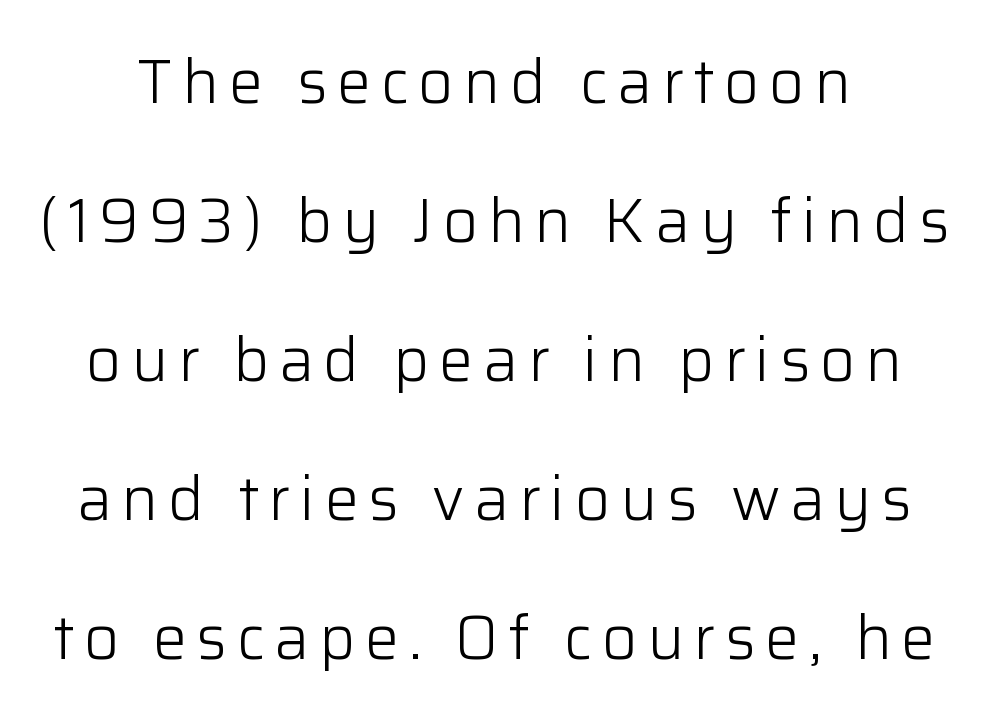
The image shows 61 px light sans-serif type, upright; set loose line spacing (2.28x), not underlined; low stroke contrast and a medium x-height.
